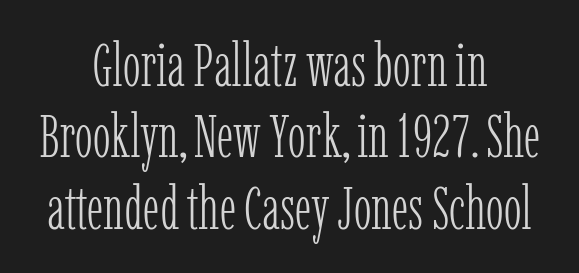
The image shows 60 px light, condensed serif type, upright; set centered, line spacing 1.19x, normal letter spacing, not underlined; low stroke contrast and a medium x-height.
